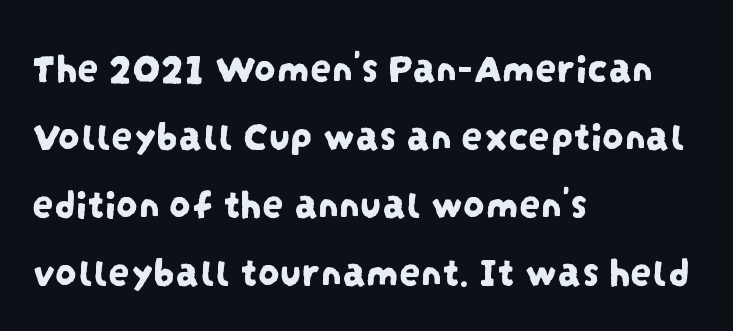
The image shows 43 px condensed sans-serif type; set left-aligned, normal line spacing (1.58x), normal letter spacing, not underlined; low stroke contrast and a large x-height.
